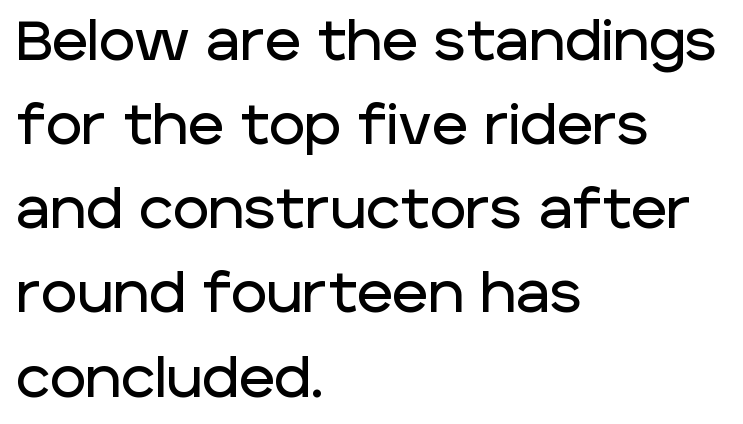
The image shows 55 px sans-serif type, upright; set left-aligned, normal line spacing (1.53x), normal letter spacing, not underlined; low stroke contrast and a large x-height.
